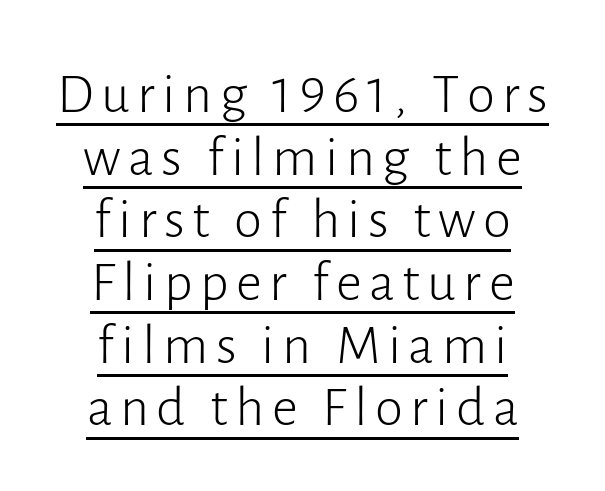
Q: Is the text bold? A: No.
Q: Is the text italic (slanted)? A: No, it is upright.
Q: Is the typeface a serif or a sans-serif typeface? A: Sans-serif.
Q: Is the text underlined? A: Yes.
Q: How is the paragraph aligned? A: Centered.
Q: Is the spacing between lines tight, normal or loose? A: Tight.
Q: Width (condensed, normal, or wide)? A: Normal.
Q: Stroke contrast? A: Low.
Q: x-height? A: Medium.
Q: Monospaced? A: No.
